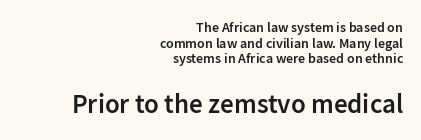
Q: Is the text bold? A: Semi-bold.
Q: Is the text italic (slanted)? A: No, it is upright.
Q: Is the text underlined? A: No.
Q: How is the paragraph aligned? A: Right-aligned.
Q: Is the spacing between letters normal or unusually wide? A: Normal.
Q: Is the spacing between lines tight, normal or loose? A: Tight.
Q: Which block of text is set in a larger size, the first (top) or the second (bottom)? A: The second (bottom) one.
